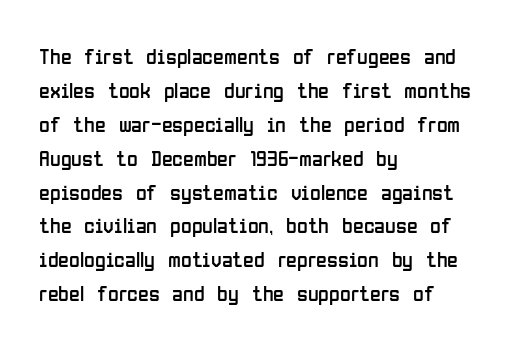
The image shows 22 px text type, upright; set left-aligned, normal line spacing (1.54x), normal letter spacing, not underlined.
